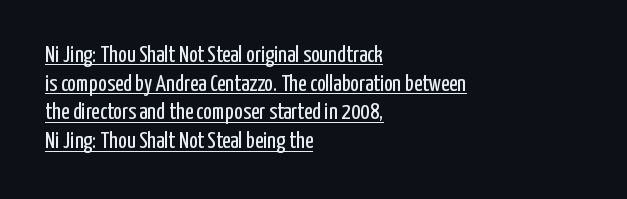
{"italic": "no", "bold": "no", "underline": "yes", "align": "left", "line_spacing": "normal", "line_spacing_ratio": 1.25, "letter_spacing": "normal", "letter_spacing_em": 0.0, "glyph_px": 23}
